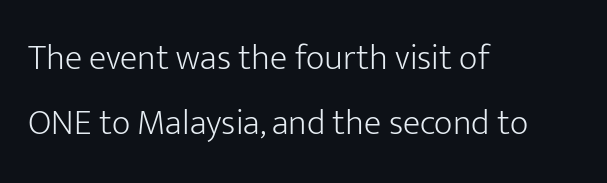
The image shows 36 px light sans-serif type, upright; set left-aligned, line spacing 1.81x, normal letter spacing, not underlined; low stroke contrast and a medium x-height.
